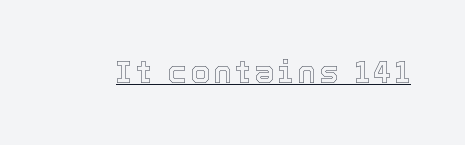
The image shows 31 px text type, upright; set underlined; a medium x-height.
